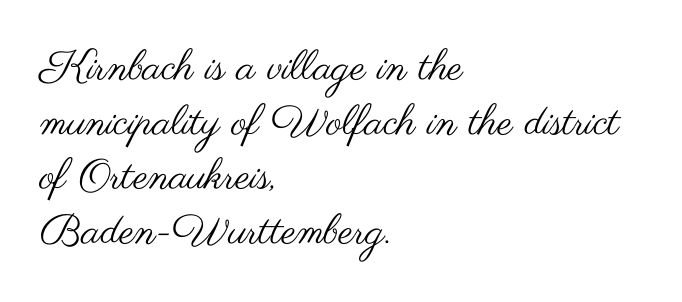
Q: Is the text bold? A: No.
Q: Is the text italic (slanted)? A: Yes.
Q: Is the typeface a serif or a sans-serif typeface? A: Sans-serif.
Q: Is the text underlined? A: No.
Q: How is the paragraph aligned? A: Left-aligned.
Q: Is the spacing between letters normal or unusually wide? A: Normal.
Q: Is the spacing between lines tight, normal or loose? A: Normal.
Q: Width (condensed, normal, or wide)? A: Wide.
Q: Stroke contrast? A: Medium.
Q: x-height? A: Small.
Q: Monospaced? A: No.
